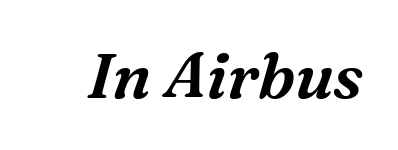
Q: Is the text italic (slanted)? A: Yes, it leans right by about 16 degrees.
Q: Is the typeface a serif or a sans-serif typeface? A: Serif.
Q: Is the text underlined? A: No.
Q: Is the spacing between letters normal or unusually wide? A: Normal.
Q: Width (condensed, normal, or wide)? A: Normal.
Q: Stroke contrast? A: Medium.
Q: x-height? A: Medium.
Q: Monospaced? A: No.
